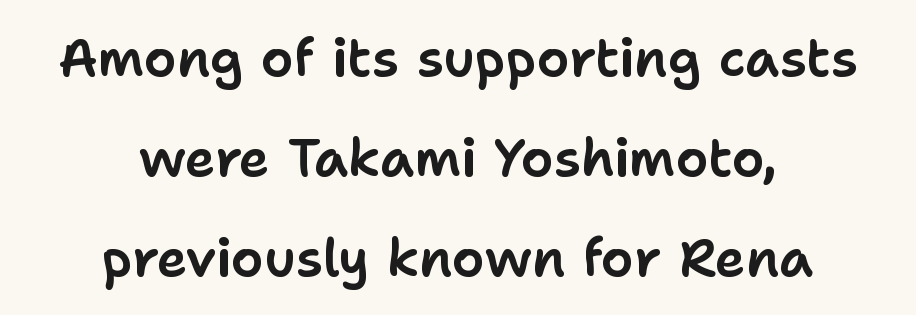
Q: Is the text italic (slanted)? A: No, it is upright.
Q: Is the typeface a serif or a sans-serif typeface? A: Sans-serif.
Q: Is the text underlined? A: No.
Q: How is the paragraph aligned? A: Centered.
Q: Is the spacing between letters normal or unusually wide? A: Normal.
Q: Is the spacing between lines tight, normal or loose? A: Loose.
Q: Width (condensed, normal, or wide)? A: Normal.
Q: Stroke contrast? A: Low.
Q: x-height? A: Medium.
Q: Monospaced? A: No.
